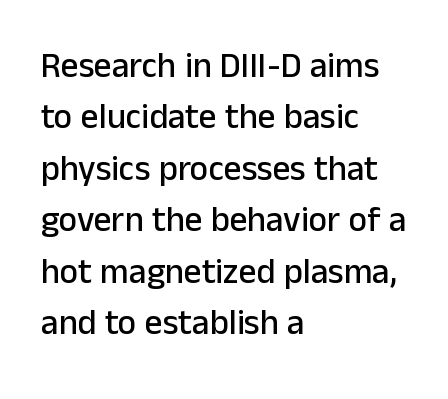
{"serif": "no", "italic": "no", "width": "normal", "stroke_contrast": "low", "x_height": "medium", "monospaced": "no", "underline": "no", "align": "left", "line_spacing": "normal", "line_spacing_ratio": 1.47, "letter_spacing": "normal", "letter_spacing_em": 0.0, "glyph_px": 35}
